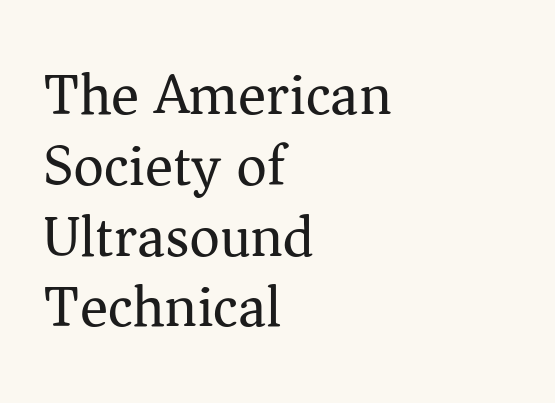
{"serif": "yes", "italic": "no", "bold": "no", "weight": "regular", "width": "normal", "stroke_contrast": "medium", "x_height": "medium", "monospaced": "no", "underline": "no", "align": "left", "line_spacing_ratio": 1.2, "letter_spacing": "normal", "letter_spacing_em": 0.0, "glyph_px": 59}
